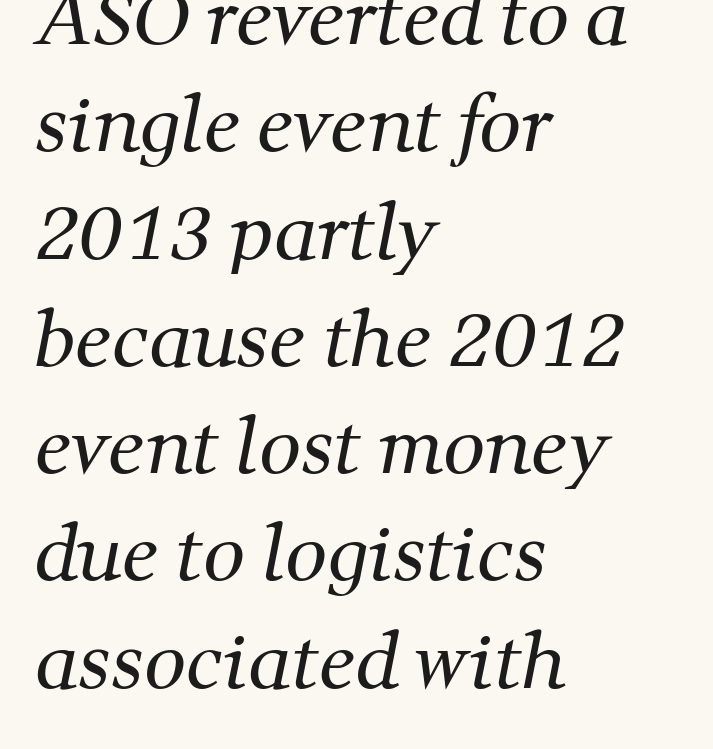
Q: Is the text bold? A: No.
Q: Is the typeface a serif or a sans-serif typeface? A: Serif.
Q: Is the text underlined? A: No.
Q: How is the paragraph aligned? A: Left-aligned.
Q: Is the spacing between letters normal or unusually wide? A: Normal.
Q: Is the spacing between lines tight, normal or loose? A: Normal.
Q: Width (condensed, normal, or wide)? A: Normal.
Q: Stroke contrast? A: Medium.
Q: x-height? A: Medium.
Q: Monospaced? A: No.
